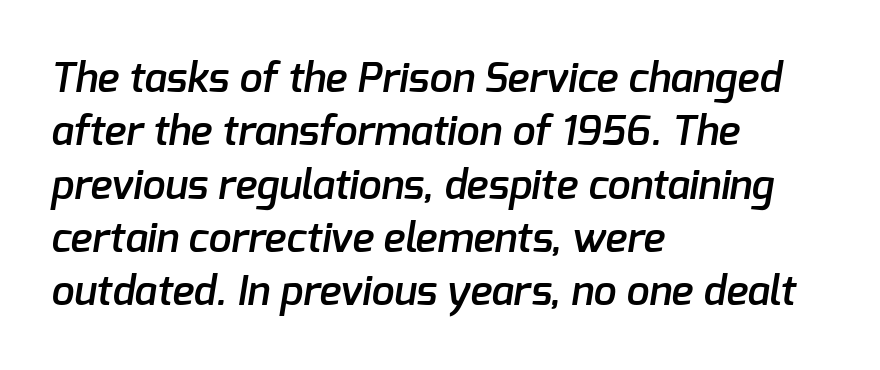
The image shows 41 px semibold sans-serif type; set left-aligned, normal line spacing (1.3x), normal letter spacing, not underlined; low stroke contrast and a medium x-height.
